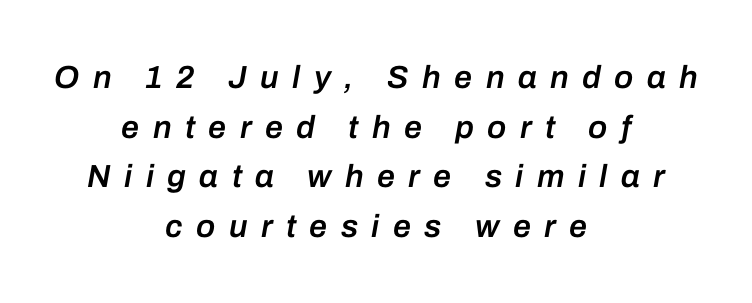
{"italic": "yes", "lean": "right", "slant_degrees": 10, "bold": "semi", "weight": "semibold", "width": "normal", "stroke_contrast": "low", "x_height": "medium", "monospaced": "no", "underline": "no", "align": "center", "line_spacing": "normal", "line_spacing_ratio": 1.55, "letter_spacing": "wide", "letter_spacing_em": 0.42, "glyph_px": 32}
